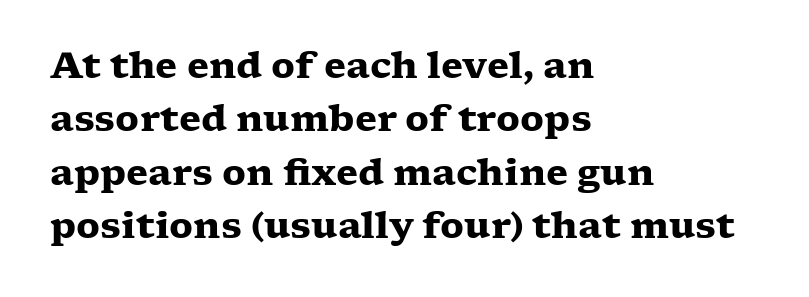
Q: Is the text bold? A: Yes.
Q: Is the text italic (slanted)? A: No, it is upright.
Q: Is the typeface a serif or a sans-serif typeface? A: Serif.
Q: Is the text underlined? A: No.
Q: How is the paragraph aligned? A: Left-aligned.
Q: Is the spacing between letters normal or unusually wide? A: Normal.
Q: Is the spacing between lines tight, normal or loose? A: Normal.
Q: Width (condensed, normal, or wide)? A: Wide.
Q: Stroke contrast? A: Low.
Q: x-height? A: Medium.
Q: Monospaced? A: No.
